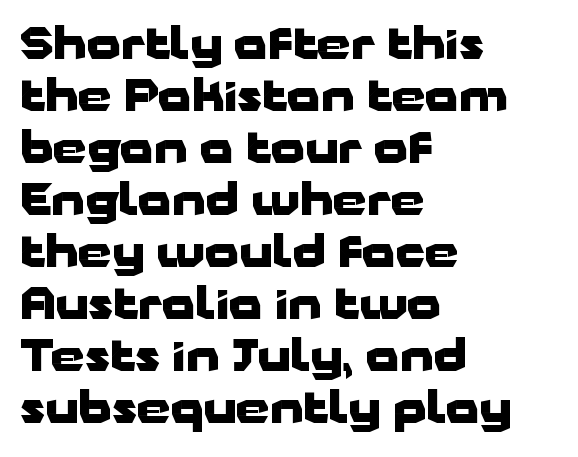
The image shows 43 px heavy, wide sans-serif type, upright; set left-aligned, line spacing 1.21x, normal letter spacing, not underlined; low stroke contrast and a medium x-height.
